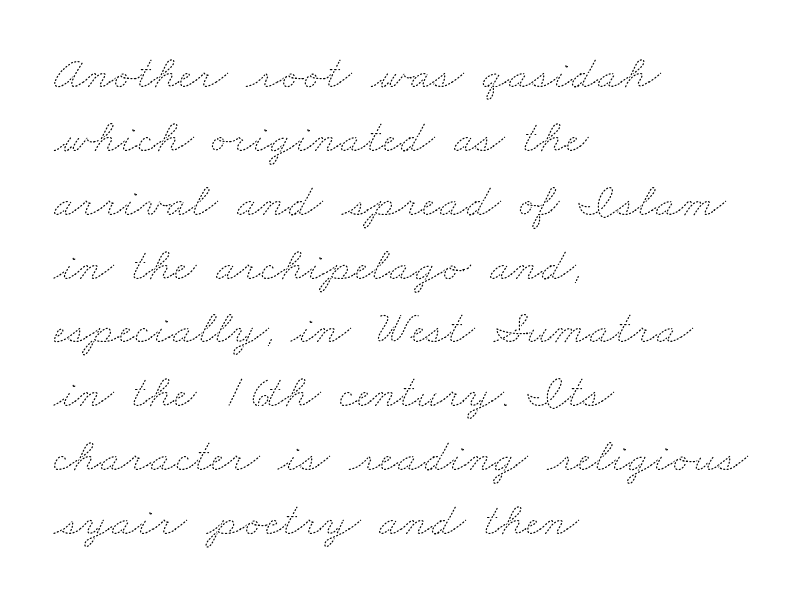
The image shows 48 px thin, wide type; set left-aligned, normal line spacing (1.33x), normal letter spacing, not underlined; medium stroke contrast and a small x-height.
